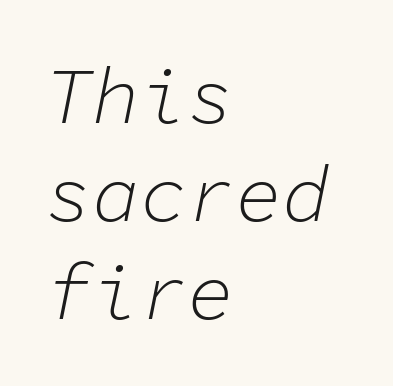
Decoration check: the copy has no underline. Note the uniform advance width — an 'i' takes as much space as an 'm'. No chunkiness to these letters — they're not bold. The text carries the slant typical of an italic or oblique font. Which margin do the lines hug? The left one — the right edge is uneven. In terms of letterspacing, this is plain default setting.
